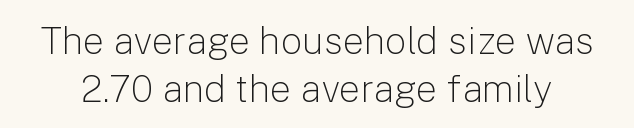
The designer left line spacing at the default. Quick note: underline off. No extra tracking has been applied to these lines. Looks like regular typesetting: each glyph gets only the width it needs.
